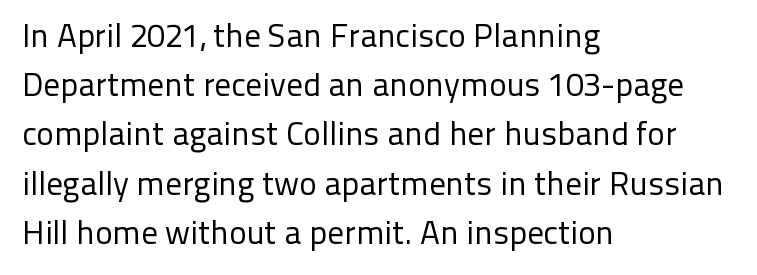
Q: Is the text bold? A: No.
Q: Is the text italic (slanted)? A: No, it is upright.
Q: Is the typeface a serif or a sans-serif typeface? A: Sans-serif.
Q: Is the text underlined? A: No.
Q: How is the paragraph aligned? A: Left-aligned.
Q: Is the spacing between letters normal or unusually wide? A: Normal.
Q: Is the spacing between lines tight, normal or loose? A: Normal.
Q: Width (condensed, normal, or wide)? A: Normal.
Q: Stroke contrast? A: Low.
Q: x-height? A: Medium.
Q: Monospaced? A: No.
